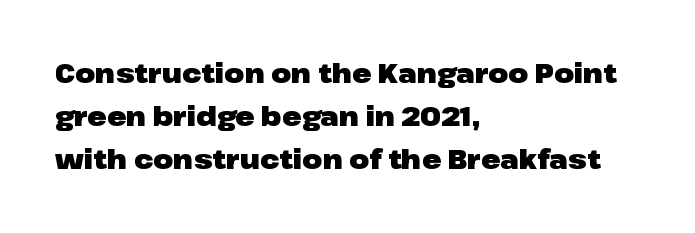
Interline gaps are of average width in this sample. Stroke thickness is high; the sample reads as a true bold. Reading down the block, your eye returns to a fixed left position each line. The passage shown has conventional tracking throughout. It's the straight-up-and-down kind of type.
